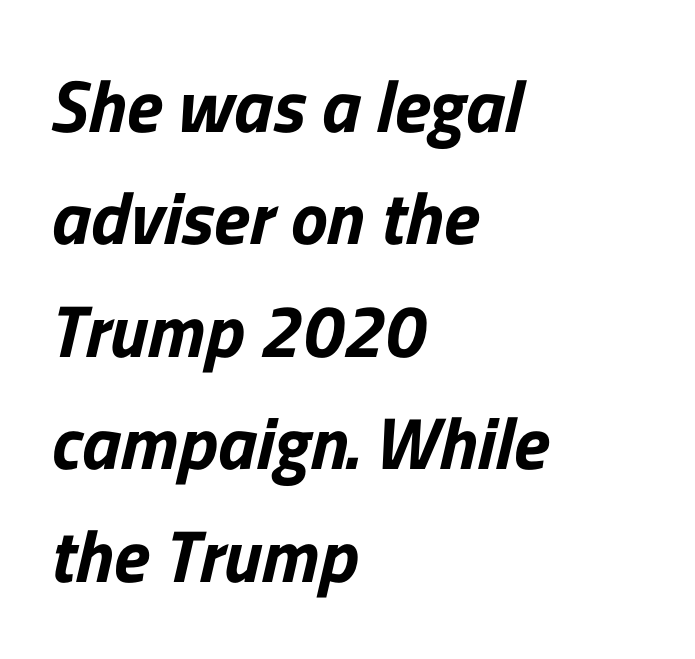
The image shows 74 px sans-serif type; set left-aligned, normal line spacing (1.52x), normal letter spacing, not underlined; low stroke contrast and a medium x-height.
